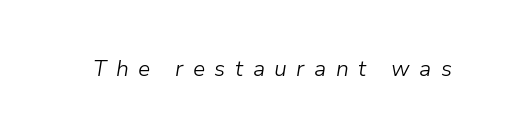
{"italic": "yes", "lean": "right", "slant_degrees": 9, "bold": "no", "underline": "no", "letter_spacing": "wide", "letter_spacing_em": 0.43, "glyph_px": 22}
